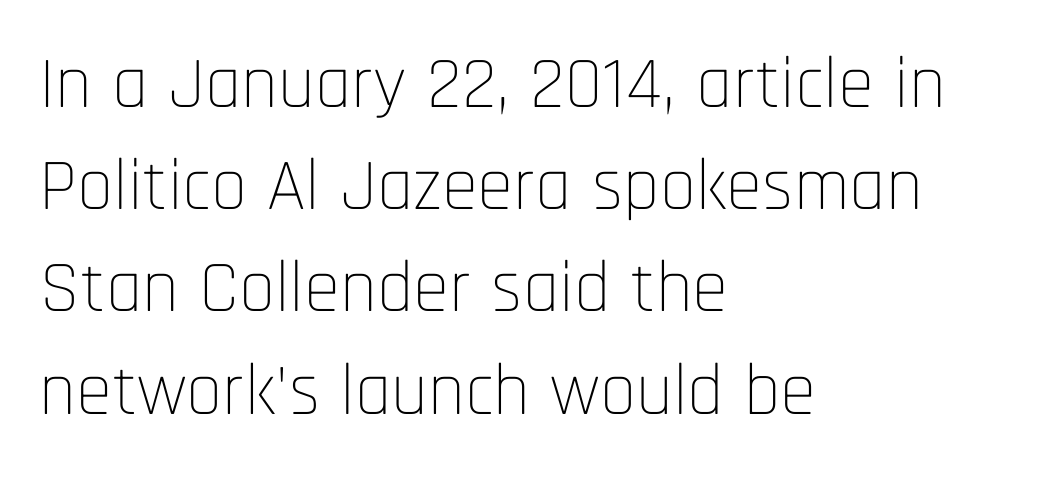
The image shows 73 px thin, condensed sans-serif type, upright; set left-aligned, normal line spacing (1.4x), normal letter spacing, not underlined; low stroke contrast and a large x-height.
